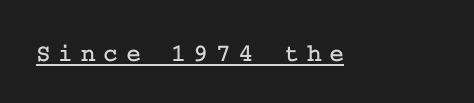
This sample carries an underscore along the baseline area. Quick note: not italic, upright. Characters follow at a spacing far wider than the type designer built in.
